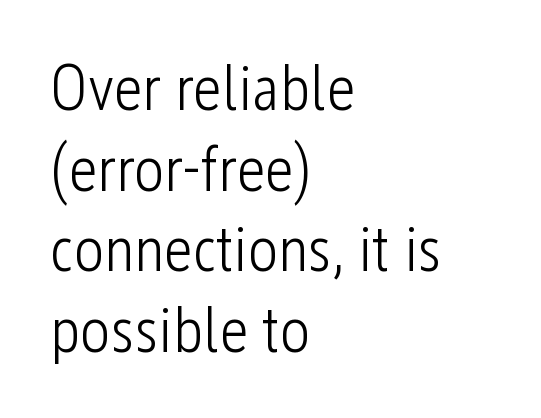
Q: Is the text bold? A: No.
Q: Is the text italic (slanted)? A: No, it is upright.
Q: Is the typeface a serif or a sans-serif typeface? A: Sans-serif.
Q: Is the text underlined? A: No.
Q: How is the paragraph aligned? A: Left-aligned.
Q: Is the spacing between letters normal or unusually wide? A: Normal.
Q: Is the spacing between lines tight, normal or loose? A: Normal.
Q: Width (condensed, normal, or wide)? A: Condensed.
Q: Stroke contrast? A: Low.
Q: x-height? A: Medium.
Q: Monospaced? A: No.
